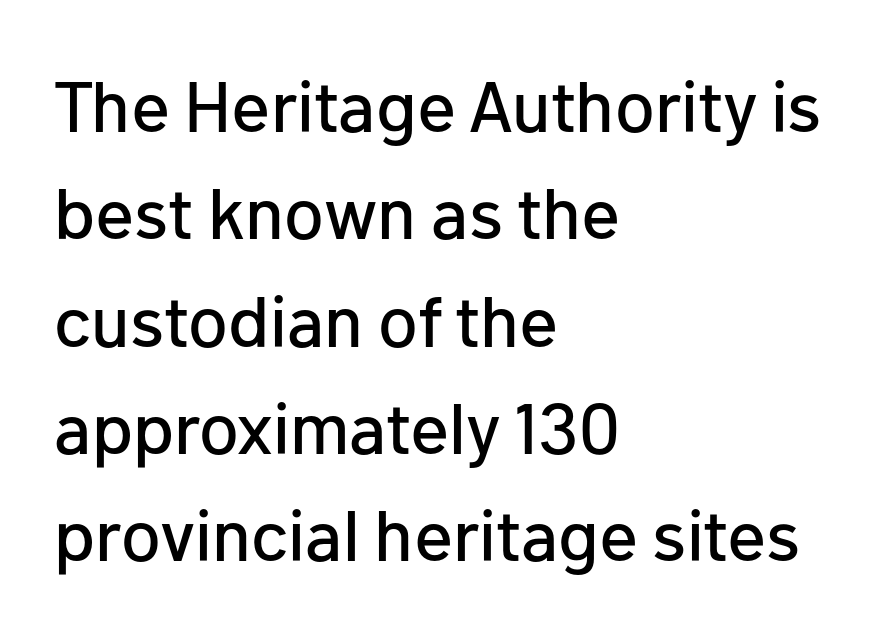
Plain, unruled lines of type. Looks like regular typesetting: each glyph gets only the width it needs. Regarding serifs, this sample does without them. When letters stand straight like this, we call the style roman or upright. How are the letters spaced? Ordinarily, with no added tracking.
